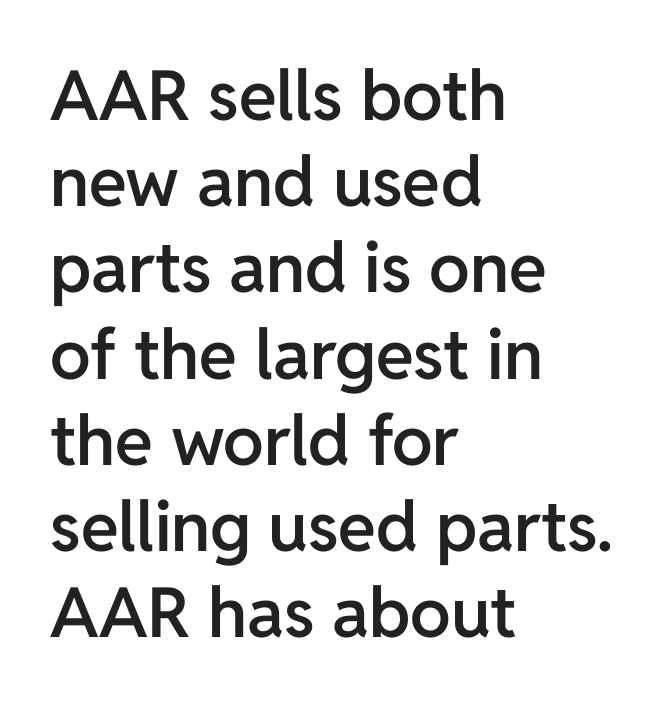
The image shows 69 px semibold sans-serif type, upright; set left-aligned, normal line spacing (1.25x), normal letter spacing, not underlined; low stroke contrast and a medium x-height.
